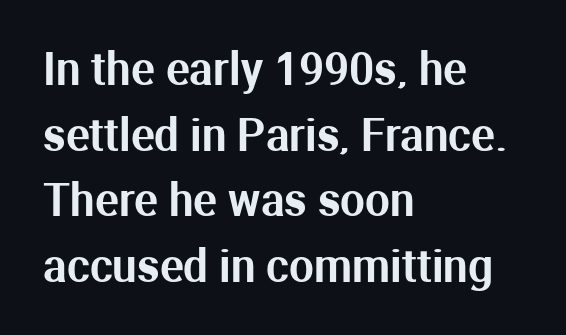
{"serif": "no", "italic": "no", "width": "normal", "stroke_contrast": "medium", "x_height": "medium", "monospaced": "no", "underline": "no", "align": "left", "line_spacing": "normal", "line_spacing_ratio": 1.49, "letter_spacing": "normal", "letter_spacing_em": 0.0, "glyph_px": 44}
